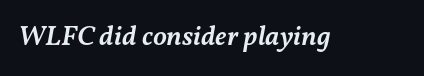
{"italic": "yes", "lean": "right", "slant_degrees": 11, "bold": "semi", "weight": "semibold", "width": "normal", "stroke_contrast": "medium", "x_height": "medium", "monospaced": "no", "underline": "no", "letter_spacing": "normal", "letter_spacing_em": 0.0, "glyph_px": 28}
